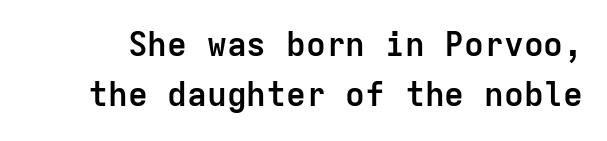
The image shows 33 px semibold sans-serif type, upright, monospaced; set normal line spacing (1.53x), normal letter spacing, not underlined; low stroke contrast and a medium x-height.
